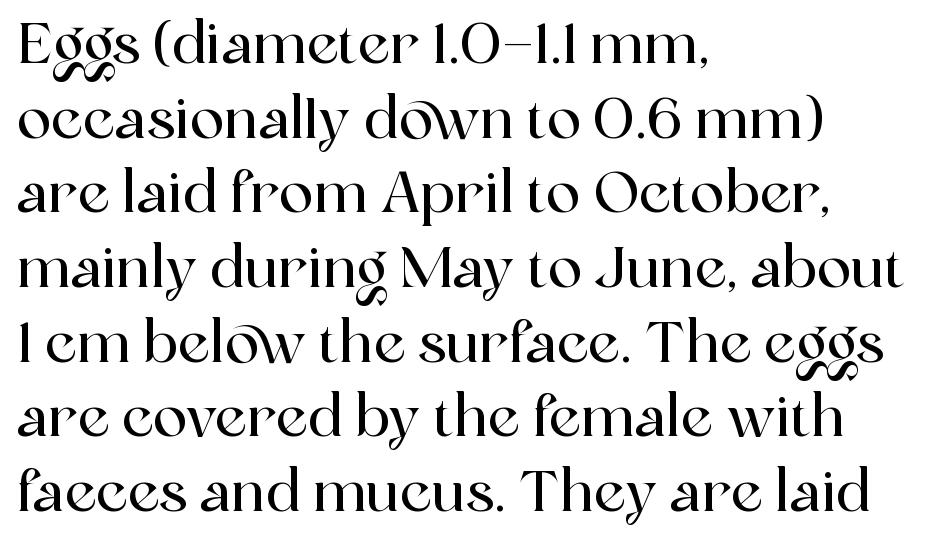
The image shows 57 px serif type, upright; set left-aligned, normal line spacing (1.31x), normal letter spacing, not underlined; a medium x-height.
